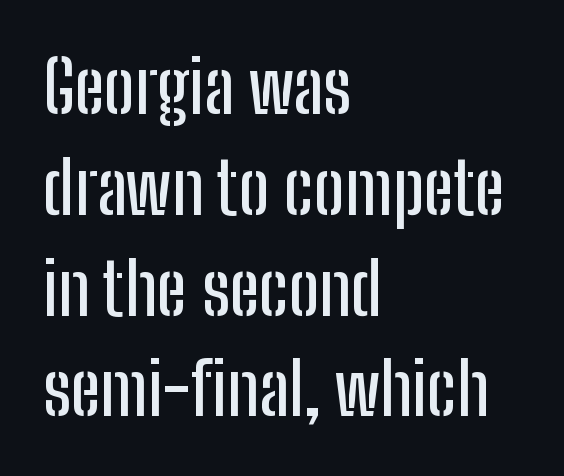
Q: Is the text italic (slanted)? A: No, it is upright.
Q: Is the typeface a serif or a sans-serif typeface? A: Sans-serif.
Q: Is the text underlined? A: No.
Q: How is the paragraph aligned? A: Left-aligned.
Q: Is the spacing between letters normal or unusually wide? A: Normal.
Q: Is the spacing between lines tight, normal or loose? A: Normal.
Q: Width (condensed, normal, or wide)? A: Condensed.
Q: Stroke contrast? A: Low.
Q: x-height? A: Medium.
Q: Monospaced? A: No.
